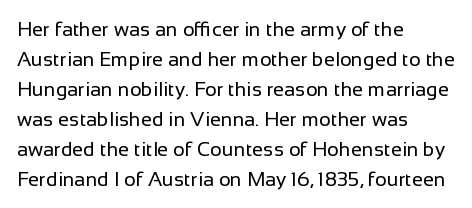
{"italic": "no", "bold": "no", "underline": "no", "align": "left", "line_spacing": "normal", "line_spacing_ratio": 1.5, "letter_spacing": "normal", "letter_spacing_em": 0.0, "glyph_px": 20}
